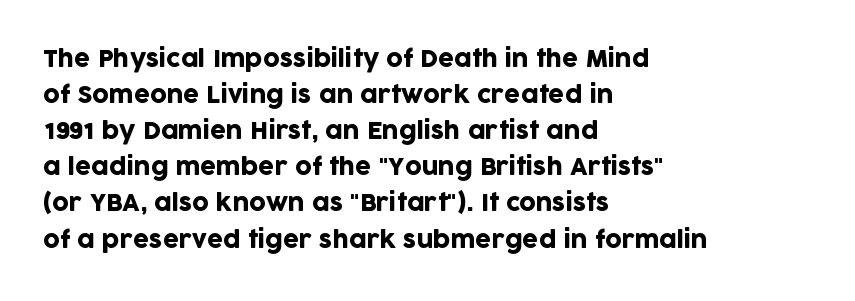
{"italic": "no", "underline": "no", "align": "left", "line_spacing": "normal", "line_spacing_ratio": 1.57, "letter_spacing": "normal", "letter_spacing_em": 0.0, "glyph_px": 23}
